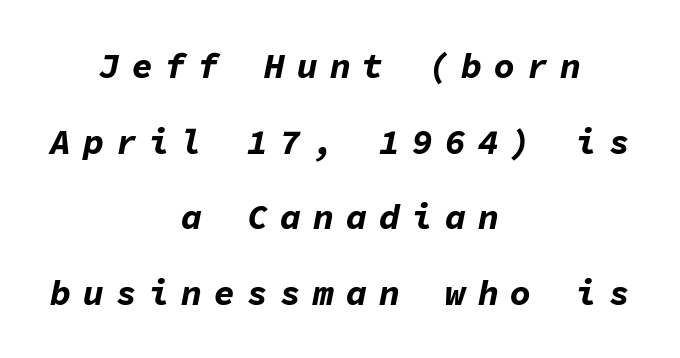
Q: Is the text bold? A: Yes.
Q: Is the text italic (slanted)? A: Yes, it leans right by about 11 degrees.
Q: Is the text underlined? A: No.
Q: How is the paragraph aligned? A: Centered.
Q: Is the spacing between letters normal or unusually wide? A: Unusually wide.
Q: Is the spacing between lines tight, normal or loose? A: Loose.
Q: Width (condensed, normal, or wide)? A: Normal.
Q: Stroke contrast? A: Low.
Q: x-height? A: Medium.
Q: Monospaced? A: Yes.
